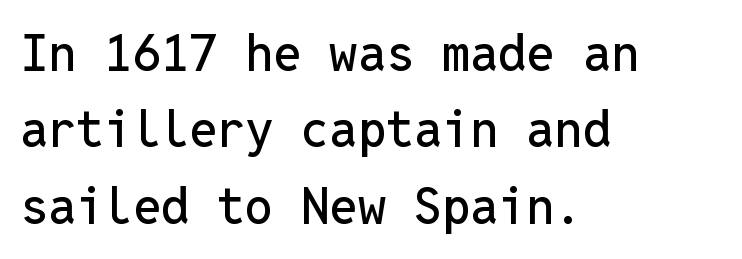
Default kerning and tracking; the words read as compact shapes. Quick note: interline space is typical. Italic? Not at all — the glyphs are vertical. The passage shown is typeset with a sans-serif family.
